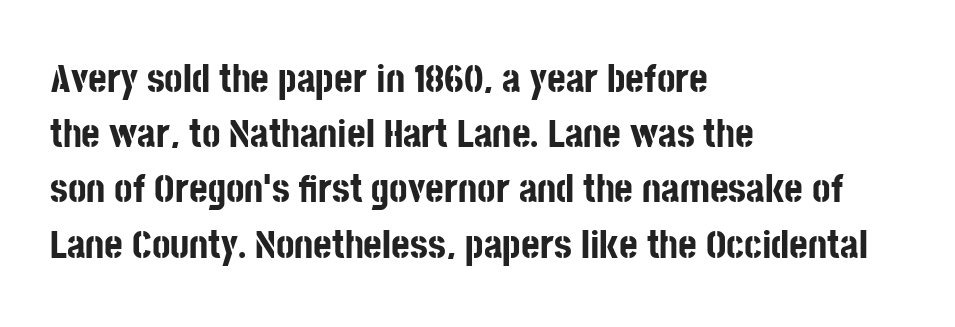
{"serif": "no", "italic": "no", "bold": "yes", "weight": "bold", "width": "condensed", "stroke_contrast": "low", "x_height": "large", "monospaced": "no", "underline": "no", "align": "left", "line_spacing": "normal", "line_spacing_ratio": 1.38, "letter_spacing": "normal", "letter_spacing_em": 0.0, "glyph_px": 40}
